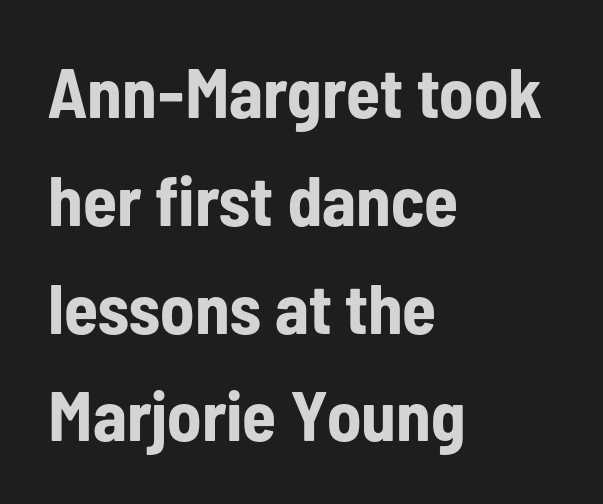
{"serif": "no", "italic": "no", "bold": "yes", "weight": "bold", "width": "condensed", "stroke_contrast": "low", "x_height": "medium", "monospaced": "no", "underline": "no", "align": "left", "line_spacing": "normal", "line_spacing_ratio": 1.54, "letter_spacing": "normal", "letter_spacing_em": 0.0, "glyph_px": 70}
